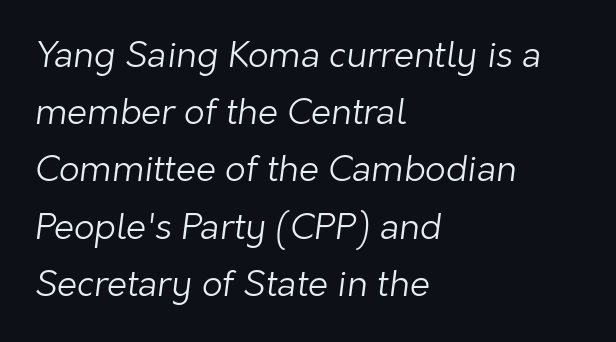
The image shows 36 px light sans-serif type; set left-aligned, normal line spacing (1.59x), normal letter spacing, not underlined; low stroke contrast and a medium x-height.
